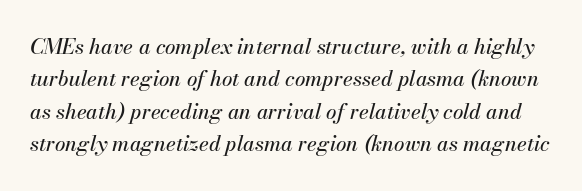
The face used here is rendered with its standard letterfit. Letters rest on an invisible, unmarked baseline. Every character sits at an angle, as italics do. Honestly, the row spacing looks completely unremarkable.
